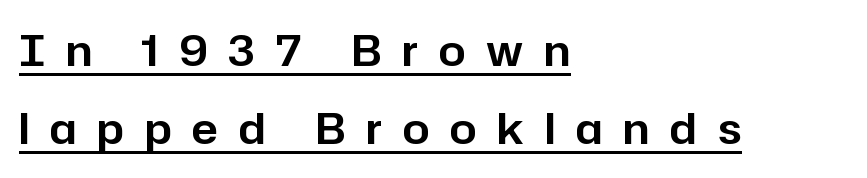
The image shows 43 px sans-serif type, upright; set left-aligned, line spacing 1.82x, unusually wide letter spacing (+0.48 em), underlined; low stroke contrast and a medium x-height.
